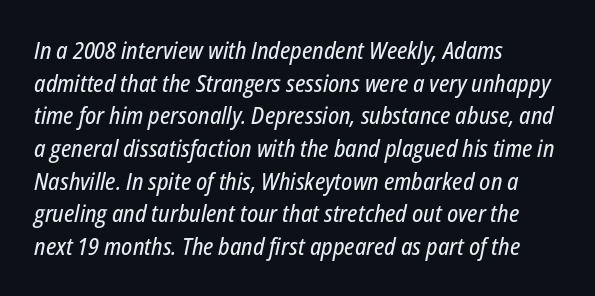
Q: Is the text italic (slanted)? A: Yes, it leans right by about 12 degrees.
Q: Is the text underlined? A: No.
Q: How is the paragraph aligned? A: Left-aligned.
Q: Is the spacing between letters normal or unusually wide? A: Normal.
Q: Is the spacing between lines tight, normal or loose? A: Normal.
